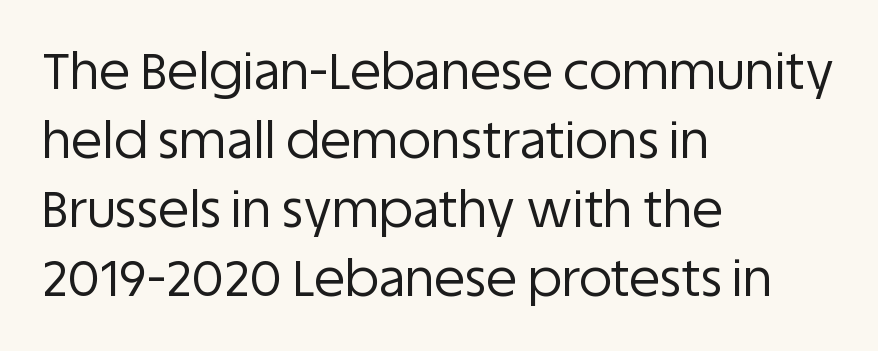
Q: Is the text bold? A: No.
Q: Is the text italic (slanted)? A: No, it is upright.
Q: Is the typeface a serif or a sans-serif typeface? A: Sans-serif.
Q: Is the text underlined? A: No.
Q: How is the paragraph aligned? A: Left-aligned.
Q: Is the spacing between letters normal or unusually wide? A: Normal.
Q: Is the spacing between lines tight, normal or loose? A: Normal.
Q: Width (condensed, normal, or wide)? A: Normal.
Q: Stroke contrast? A: Low.
Q: x-height? A: Large.
Q: Monospaced? A: No.
